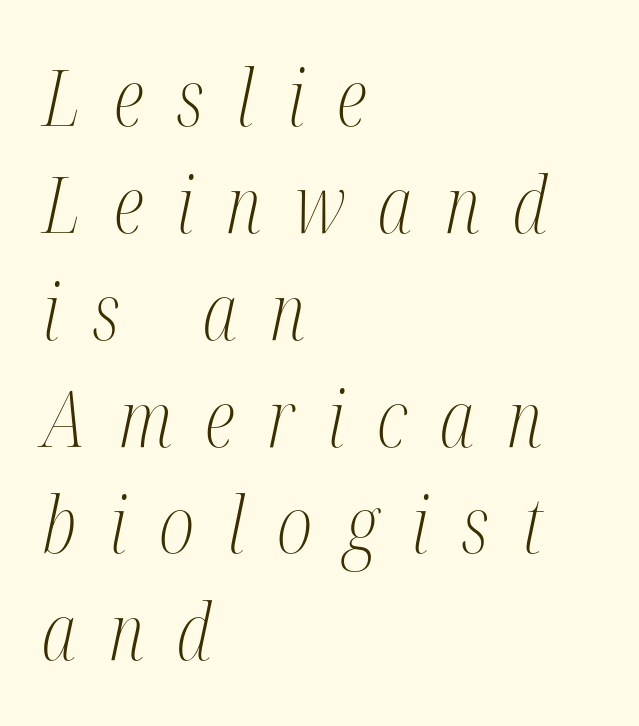
{"serif": "yes", "italic": "yes", "lean": "right", "slant_degrees": 12, "bold": "no", "weight": "light", "width": "condensed", "stroke_contrast": "medium", "x_height": "medium", "monospaced": "no", "underline": "no", "align": "left", "line_spacing": "normal", "line_spacing_ratio": 1.37, "letter_spacing": "wide", "letter_spacing_em": 0.42, "glyph_px": 78}
